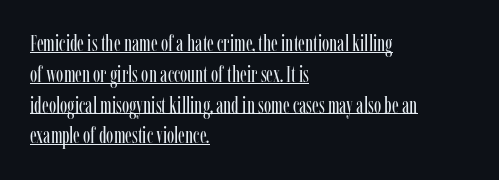
Q: Is the text bold? A: No.
Q: Is the text italic (slanted)? A: No, it is upright.
Q: Is the text underlined? A: Yes.
Q: How is the paragraph aligned? A: Left-aligned.
Q: Is the spacing between letters normal or unusually wide? A: Normal.
Q: Is the spacing between lines tight, normal or loose? A: Normal.
